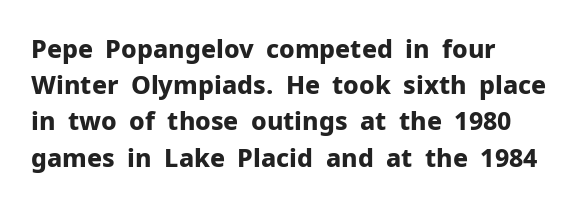
The image shows 25 px bold type, upright; set left-aligned, normal line spacing (1.45x), normal letter spacing, not underlined.
